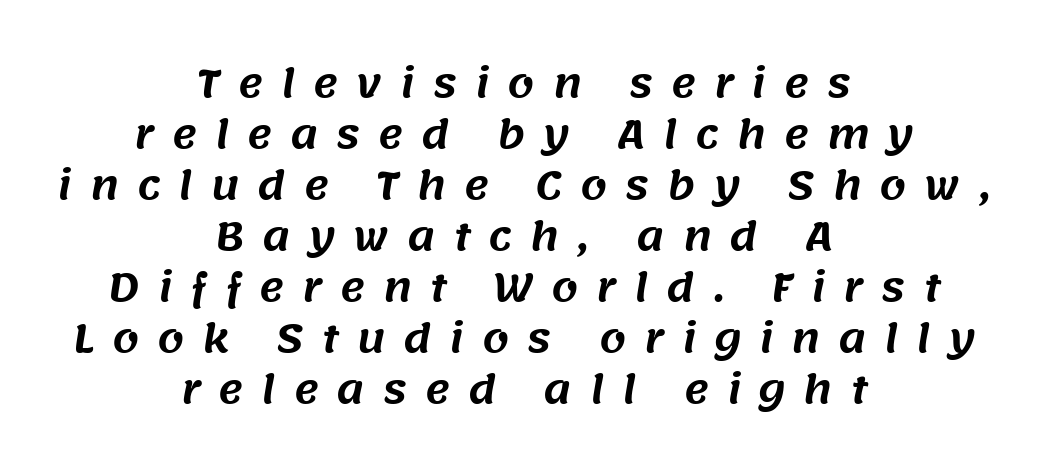
Q: Is the typeface a serif or a sans-serif typeface? A: Sans-serif.
Q: Is the text underlined? A: No.
Q: How is the paragraph aligned? A: Centered.
Q: Is the spacing between letters normal or unusually wide? A: Unusually wide.
Q: Is the spacing between lines tight, normal or loose? A: Normal.
Q: Width (condensed, normal, or wide)? A: Normal.
Q: Stroke contrast? A: Medium.
Q: x-height? A: Large.
Q: Monospaced? A: No.
